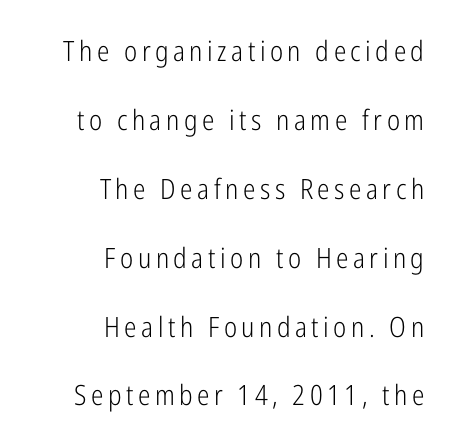
This is not heavy type; no bold has been used. The area under the type is left untouched. Each new line begins a long way beneath the previous one. Letterform terminals end flat and unadorned throughout the passage. Is this a fixed-width face? No — the glyphs have proportional, varying widths. Ordinary non-slanted type is in use.
